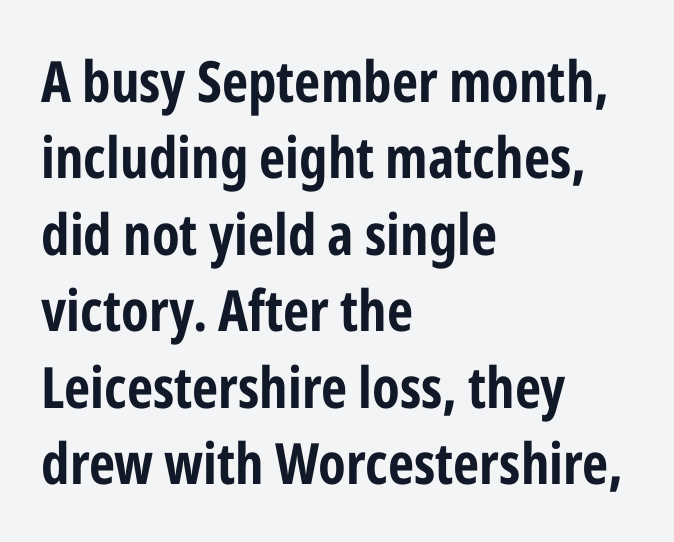
Strokes here are thick enough to call this a true bold. The passage shown is typeset with a sans-serif family. Rendered with straight, roman letterforms. Notice how descenders clear the ascenders below comfortably — that's standard leading. The rendering uses natural spacing where letterforms have individual widths. Underlining? Definitely not there.
